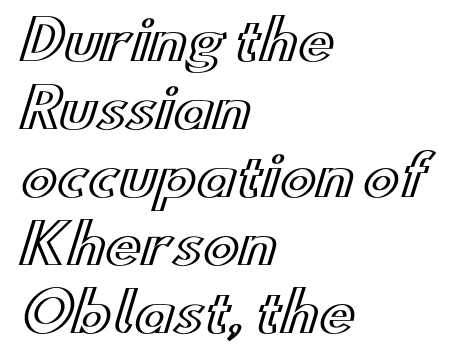
The image shows 54 px wide type; set left-aligned, normal line spacing (1.26x), normal letter spacing, not underlined; a small x-height.
